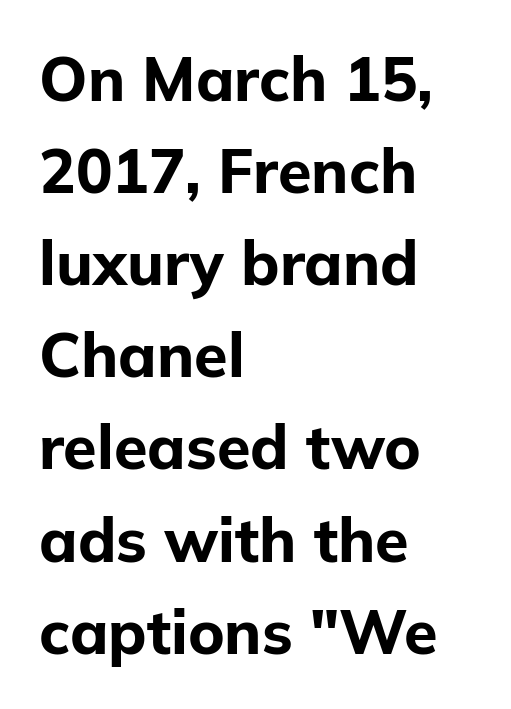
{"serif": "no", "italic": "no", "bold": "yes", "weight": "bold", "width": "normal", "stroke_contrast": "low", "x_height": "medium", "monospaced": "no", "underline": "no", "align": "left", "line_spacing": "normal", "line_spacing_ratio": 1.51, "letter_spacing": "normal", "letter_spacing_em": 0.0, "glyph_px": 61}
